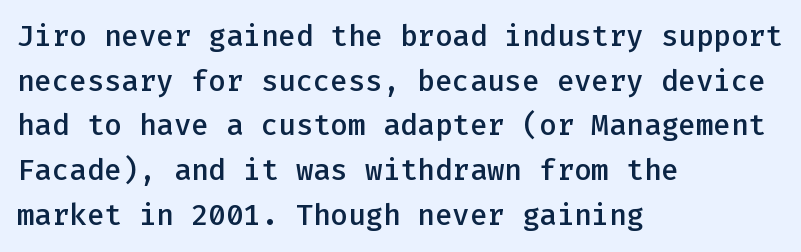
The space beneath each line is pristine and unruled. Line beginnings align vertically; line endings do not. Here the designer chose a console-style face with uniform glyph widths. Default kerning and tracking; the words read as compact shapes. Is there much room between lines? A standard amount, neither cramped nor airy. Designer's note — italics off, roman on.
